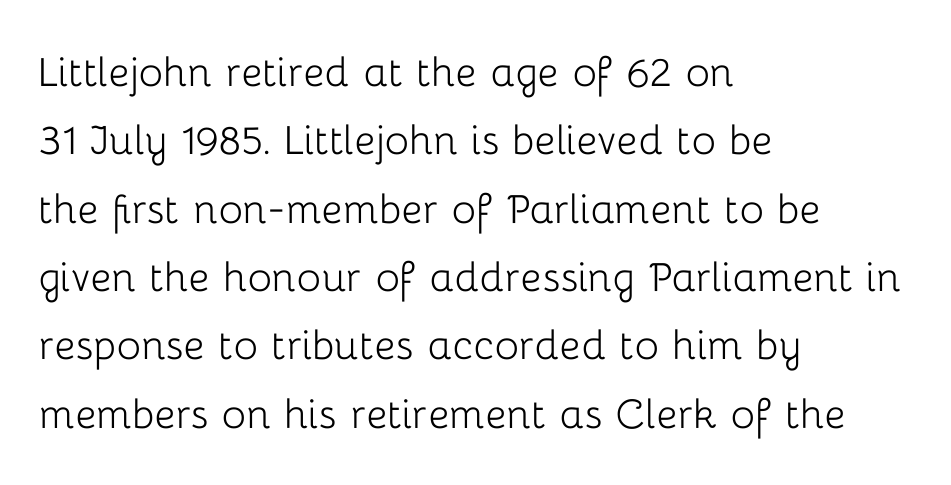
{"serif": "no", "italic": "no", "bold": "no", "weight": "light", "width": "normal", "stroke_contrast": "low", "x_height": "medium", "monospaced": "no", "underline": "no", "align": "left", "line_spacing": "normal", "line_spacing_ratio": 1.34, "letter_spacing": "normal", "letter_spacing_em": 0.0, "glyph_px": 51}
